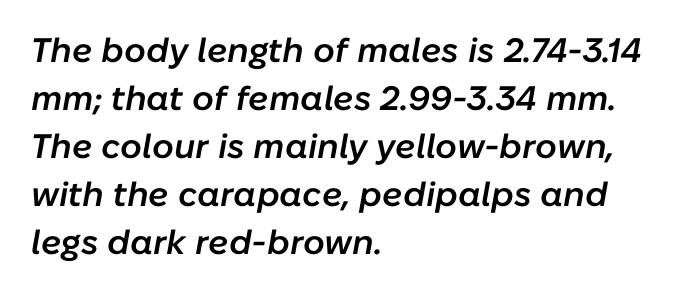
The strokes are fattened partway — semibold, not bold. Layout note: lines flush left. Compared with typical paragraphs, the rows here are spaced about the same. Is this a fixed-width face? No — the glyphs have proportional, varying widths.
